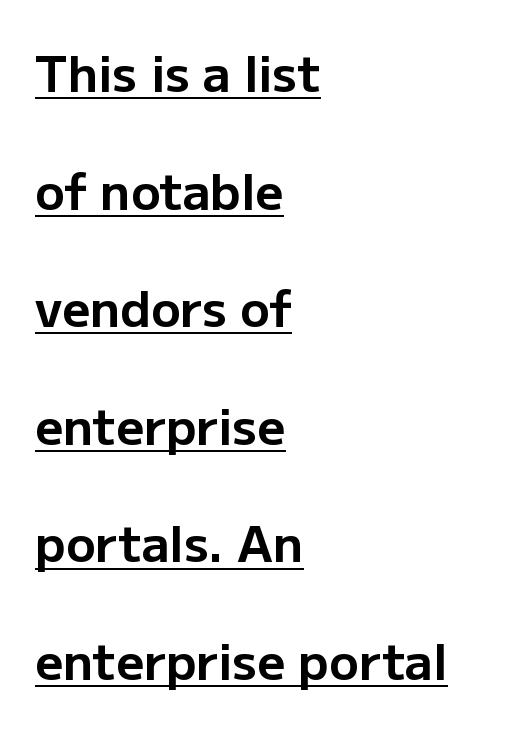
Q: Is the text bold? A: Yes.
Q: Is the text italic (slanted)? A: No, it is upright.
Q: Is the typeface a serif or a sans-serif typeface? A: Sans-serif.
Q: Is the text underlined? A: Yes.
Q: How is the paragraph aligned? A: Left-aligned.
Q: Is the spacing between letters normal or unusually wide? A: Normal.
Q: Is the spacing between lines tight, normal or loose? A: Loose.
Q: Width (condensed, normal, or wide)? A: Normal.
Q: Stroke contrast? A: Low.
Q: x-height? A: Medium.
Q: Monospaced? A: No.
